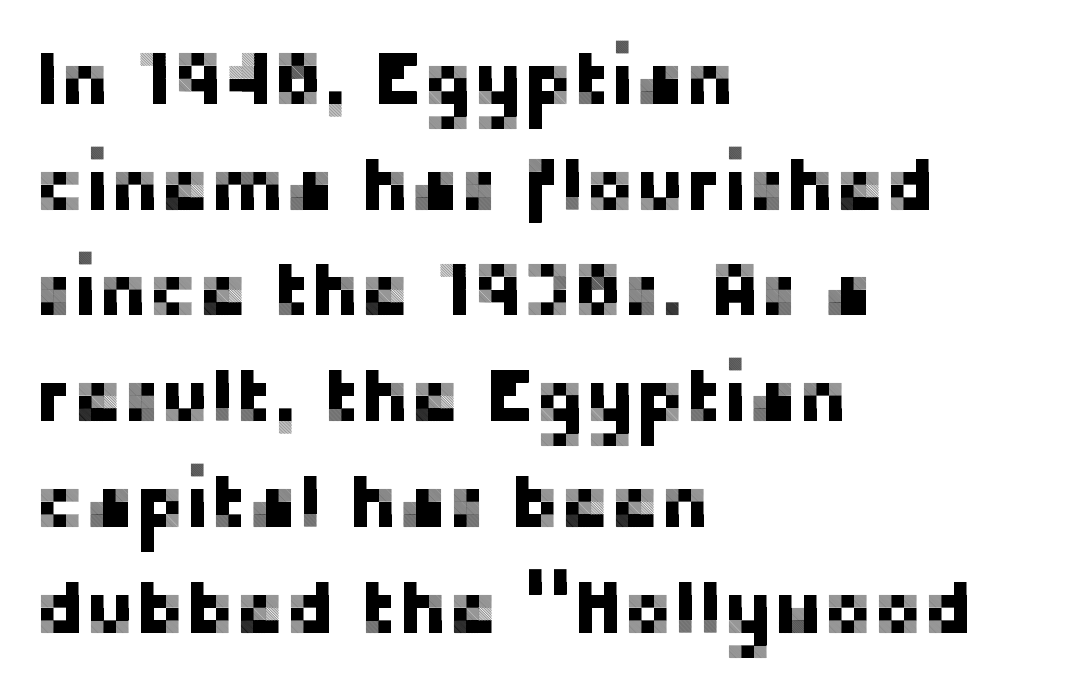
Q: Is the text italic (slanted)? A: No, it is upright.
Q: Is the typeface a serif or a sans-serif typeface? A: Sans-serif.
Q: Is the text underlined? A: No.
Q: How is the paragraph aligned? A: Left-aligned.
Q: Is the spacing between letters normal or unusually wide? A: Normal.
Q: Is the spacing between lines tight, normal or loose? A: Normal.
Q: Width (condensed, normal, or wide)? A: Normal.
Q: Stroke contrast? A: Low.
Q: x-height? A: Medium.
Q: Monospaced? A: No.
